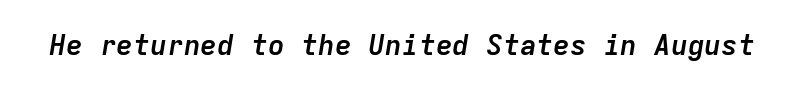
The passage shown is emphatically bold. Monospaced: the letters line up in strict vertical columns. The letterforms sit shoulder to shoulder at normal distance. A typesetter would mark this as italic. Anything drawn beneath the words? Only blank space.
